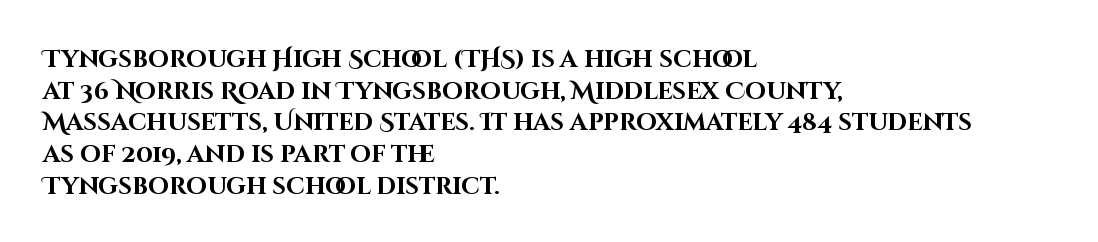
Honestly, the letter spacing is just normal — you wouldn't notice it. One glance says typical: line gaps are just what's usual. These lines stack with their left ends in a neat column. The type sits square on the baseline with zero lean. Descender tails drop into unmarked territory. How heavy is the stroke? Heavy — this is a bold.
